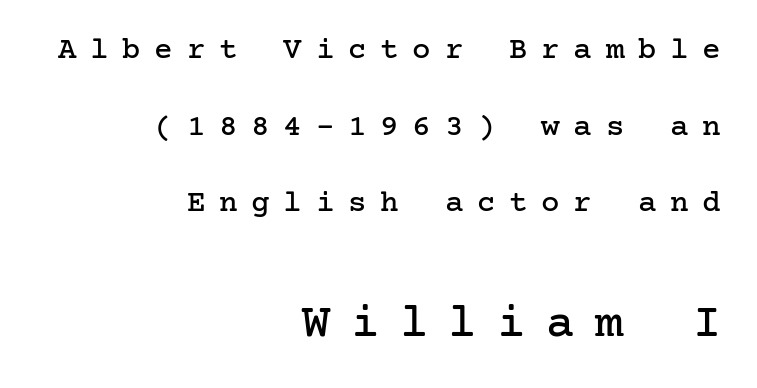
A bare baseline throughout the passage. The passage shown has open, widely tracked lettering throughout. Serif or sans? Serif — the stroke terminals have little feet. The vertical gap from one line to the next is large.
